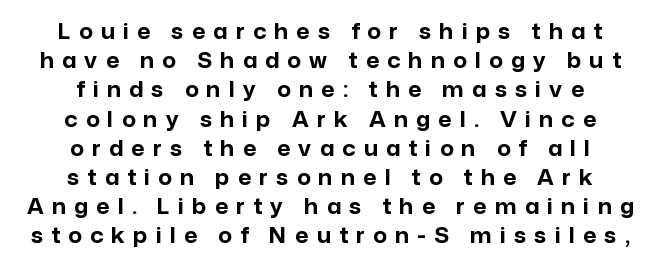
{"italic": "no", "bold": "yes", "underline": "no", "align": "center", "line_spacing": "normal", "line_spacing_ratio": 1.39, "letter_spacing": "wide", "letter_spacing_em": 0.4, "glyph_px": 21}
